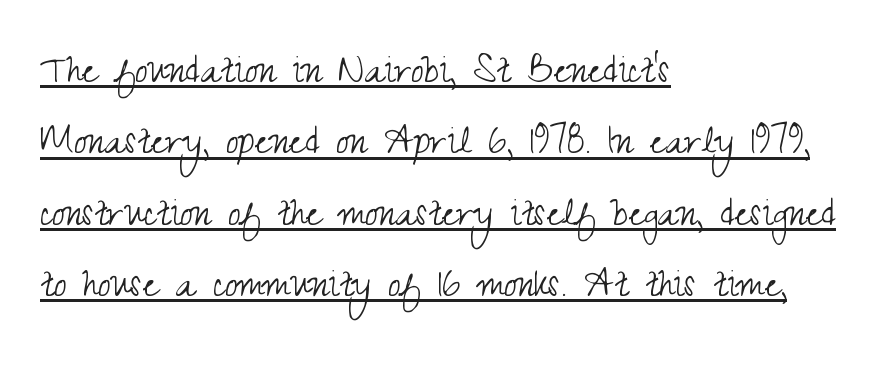
{"serif": "no", "italic": "no", "bold": "no", "weight": "light", "width": "condensed", "stroke_contrast": "medium", "x_height": "small", "monospaced": "no", "underline": "yes", "align": "left", "line_spacing": "normal", "line_spacing_ratio": 1.55, "letter_spacing": "normal", "letter_spacing_em": 0.0, "glyph_px": 46}
